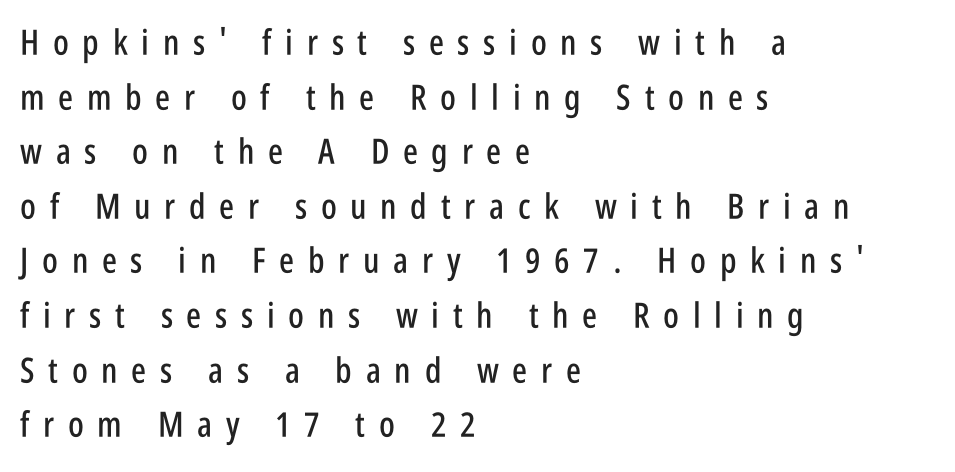
The type sits square on the baseline with zero lean. Is there much room between lines? A standard amount, neither cramped nor airy. The glyphs in this specimen are sans serif. Characters follow at a spacing far wider than the type designer built in. Spacing verdict: proportional, widths tailored to each character.
